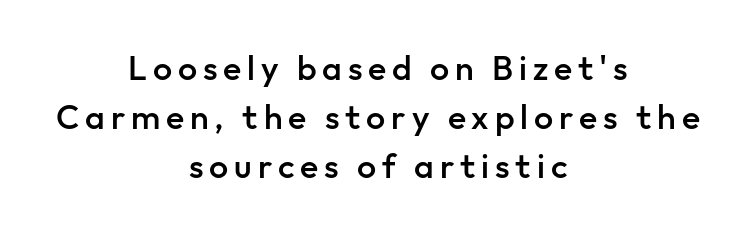
{"serif": "no", "italic": "no", "bold": "semi", "weight": "semibold", "width": "normal", "stroke_contrast": "low", "x_height": "medium", "monospaced": "no", "underline": "no", "align": "center", "line_spacing": "normal", "line_spacing_ratio": 1.44, "glyph_px": 34}
